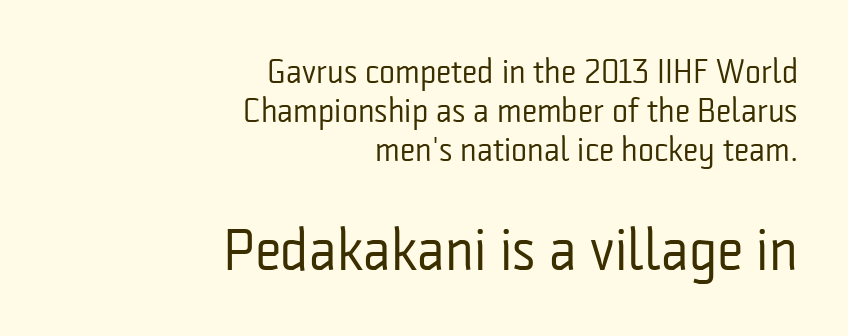
Q: Is the text bold? A: No.
Q: Is the text italic (slanted)? A: No, it is upright.
Q: Is the typeface a serif or a sans-serif typeface? A: Sans-serif.
Q: Is the text underlined? A: No.
Q: How is the paragraph aligned? A: Right-aligned.
Q: Is the spacing between letters normal or unusually wide? A: Normal.
Q: Is the spacing between lines tight, normal or loose? A: Tight.
Q: Which block of text is set in a larger size, the first (top) or the second (bottom)? A: The second (bottom) one.
Q: Width (condensed, normal, or wide)? A: Condensed.
Q: Stroke contrast? A: Low.
Q: x-height? A: Medium.
Q: Monospaced? A: No.
